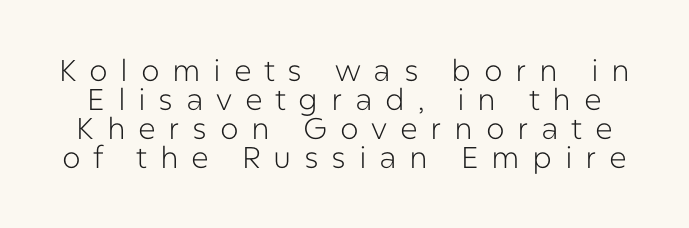
Is the letter spacing exaggerated? Yes — the characters are pushed far apart. Unmarked baselines from the first word to the last. Regarding serifs, this sample does without them. Is there any slant? The stems are plumb. Compared with a typical body face, this is equally light or lighter still.
